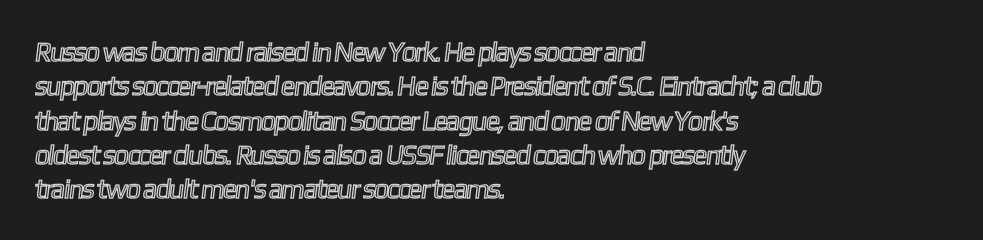
Q: Is the text underlined? A: No.
Q: How is the paragraph aligned? A: Left-aligned.
Q: Is the spacing between letters normal or unusually wide? A: Normal.
Q: Is the spacing between lines tight, normal or loose? A: Normal.
